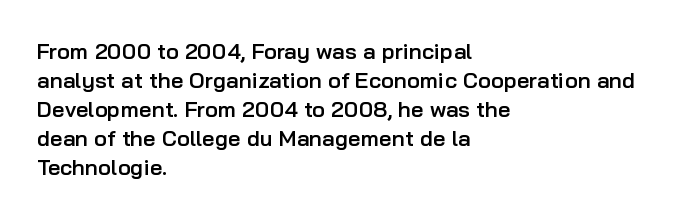
The image shows 22 px text type, upright; set left-aligned, normal line spacing (1.32x), normal letter spacing, not underlined.
